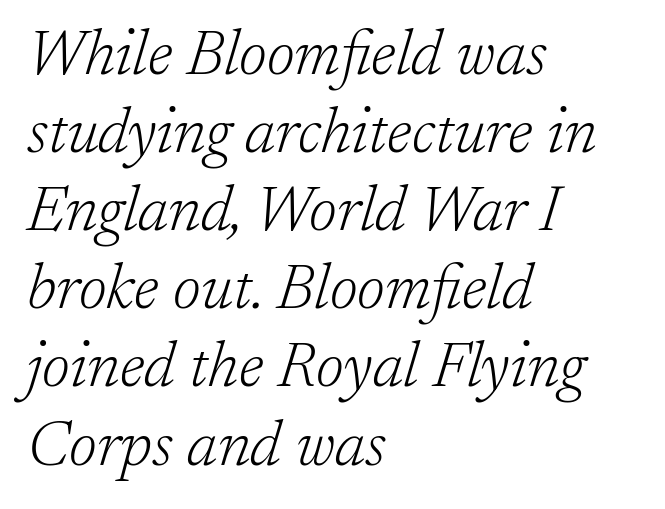
The image shows 63 px light serif type, italic (leaning right); set left-aligned, line spacing 1.24x, normal letter spacing, not underlined; low stroke contrast and a medium x-height.
